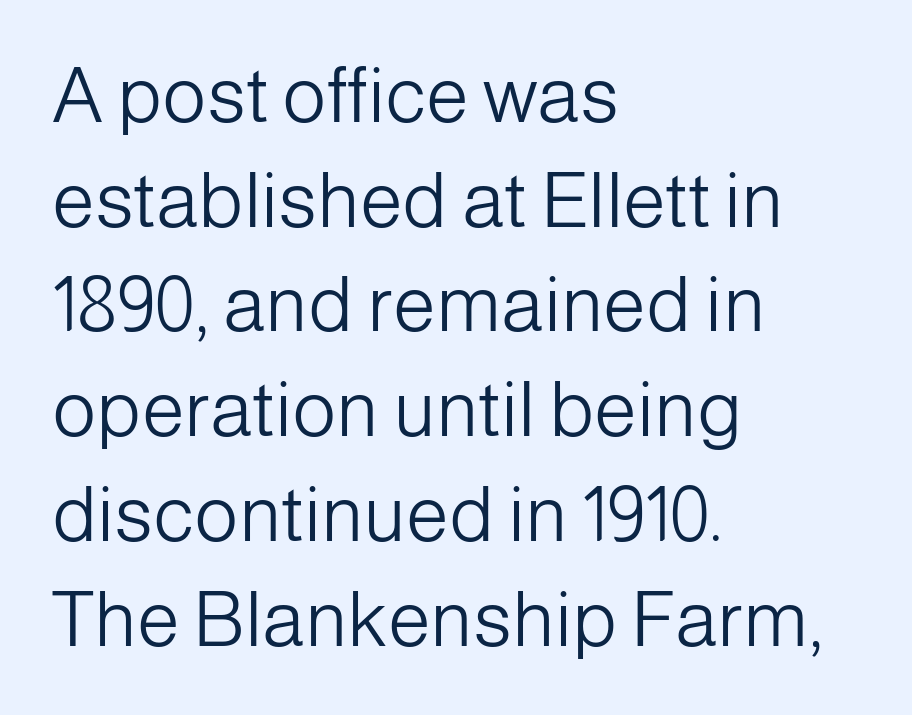
The image shows 77 px light sans-serif type, upright; set left-aligned, normal line spacing (1.36x), normal letter spacing, not underlined; low stroke contrast and a medium x-height.
